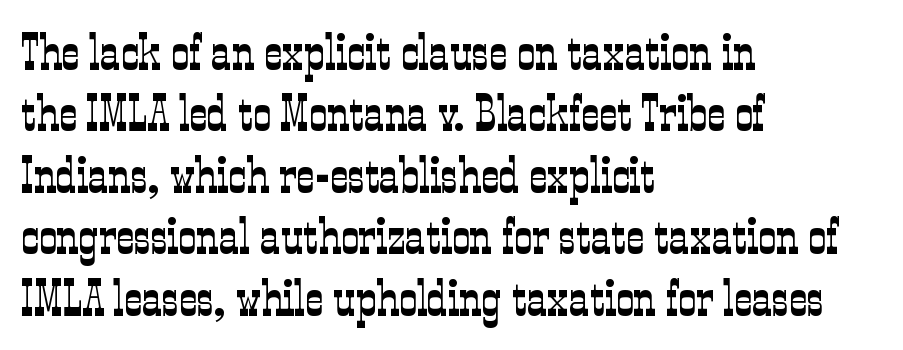
Q: Is the text bold? A: No.
Q: Is the text italic (slanted)? A: No, it is upright.
Q: Is the typeface a serif or a sans-serif typeface? A: Serif.
Q: Is the text underlined? A: No.
Q: How is the paragraph aligned? A: Left-aligned.
Q: Is the spacing between letters normal or unusually wide? A: Normal.
Q: Width (condensed, normal, or wide)? A: Condensed.
Q: Stroke contrast? A: Low.
Q: x-height? A: Medium.
Q: Monospaced? A: No.
